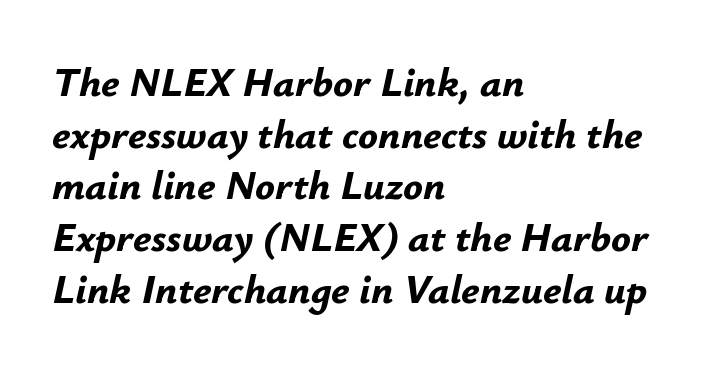
Q: Is the text bold? A: Yes.
Q: Is the text italic (slanted)? A: Yes, it leans right by about 12 degrees.
Q: Is the text underlined? A: No.
Q: How is the paragraph aligned? A: Left-aligned.
Q: Is the spacing between letters normal or unusually wide? A: Normal.
Q: Is the spacing between lines tight, normal or loose? A: Normal.
Q: Width (condensed, normal, or wide)? A: Normal.
Q: Stroke contrast? A: Low.
Q: x-height? A: Small.
Q: Monospaced? A: No.
